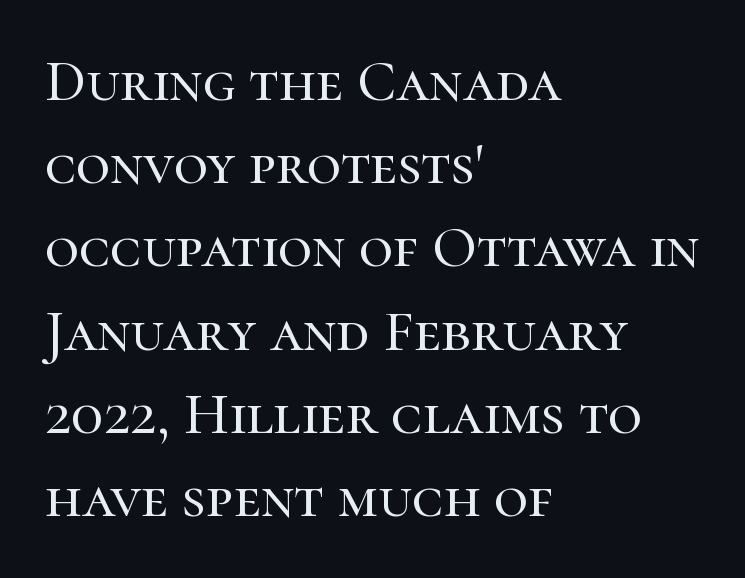
{"serif": "yes", "italic": "no", "width": "normal", "stroke_contrast": "high", "x_height": "medium", "monospaced": "no", "underline": "no", "align": "left", "line_spacing": "normal", "line_spacing_ratio": 1.41, "letter_spacing": "normal", "letter_spacing_em": 0.0, "glyph_px": 59}
